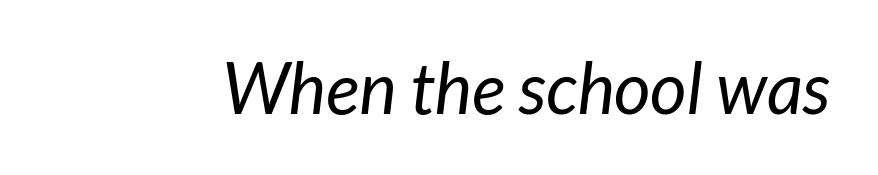
The image shows 71 px regular-weight sans-serif type; set normal letter spacing, not underlined; low stroke contrast and a medium x-height.
